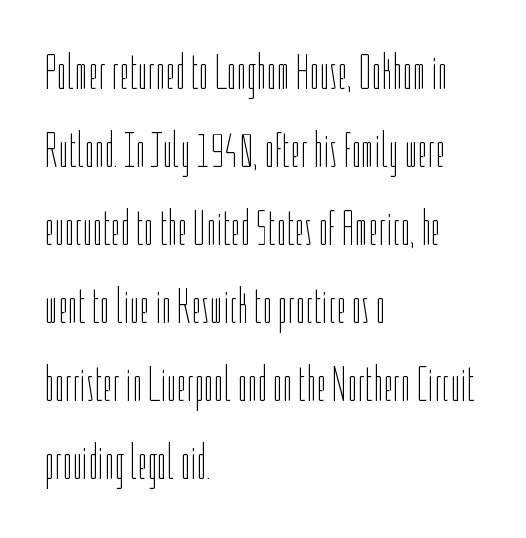
Here the glyphs are tracked normally, forming tight word shapes. These lines were composed using upright roman letters. The leading is moderate, giving the passage an even texture. Stem width sits at or under what a default text font uses.
